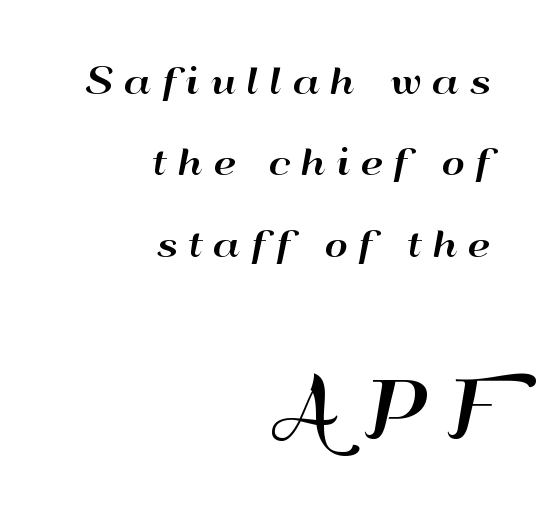
The rendering uses a large line-height, opening up the rows. Every row of glyphs terminates at an identical x-position on the right. Quick note: underline off. Here the second block reads like a headline and the first like body copy.
